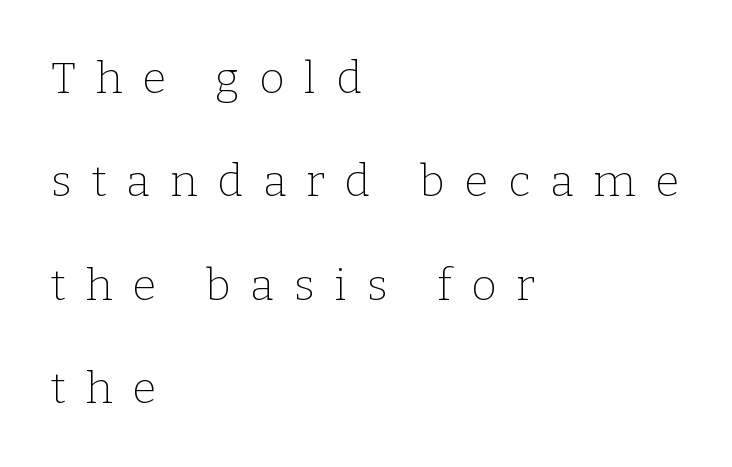
The image shows 44 px thin serif type, upright; set left-aligned, loose line spacing (2.35x), unusually wide letter spacing (+0.45 em), not underlined; low stroke contrast and a medium x-height.
